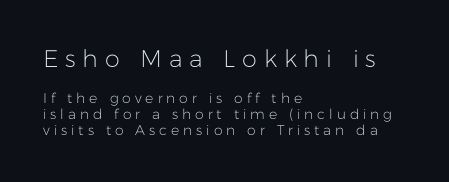
Whoever set this made the first block the dominant, larger element. Bold? No — there's no thickening of the strokes. The paragraph shown leans on its left margin. Substantial extra tracking has been applied to these lines. Honestly, there is no underline to notice here at all. Vertical spacing — tight.
